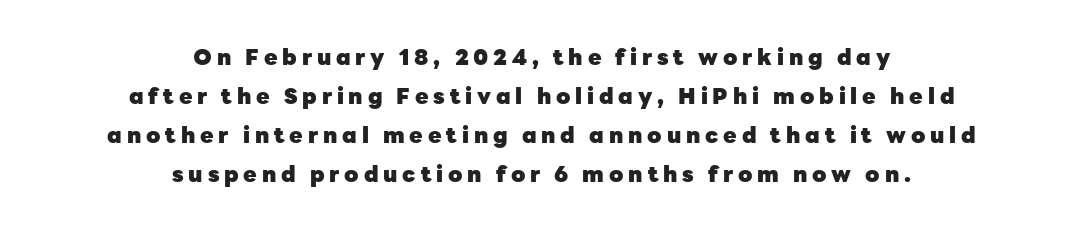
Q: Is the text bold? A: Yes.
Q: Is the text italic (slanted)? A: No, it is upright.
Q: Is the text underlined? A: No.
Q: How is the paragraph aligned? A: Centered.
Q: Is the spacing between letters normal or unusually wide? A: Unusually wide.
